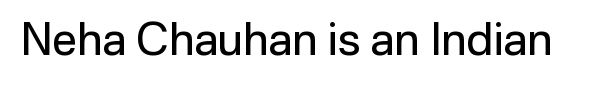
Q: Is the text bold? A: No.
Q: Is the text italic (slanted)? A: No, it is upright.
Q: Is the typeface a serif or a sans-serif typeface? A: Sans-serif.
Q: Is the text underlined? A: No.
Q: Is the spacing between letters normal or unusually wide? A: Normal.
Q: Width (condensed, normal, or wide)? A: Normal.
Q: Stroke contrast? A: Low.
Q: x-height? A: Medium.
Q: Monospaced? A: No.
